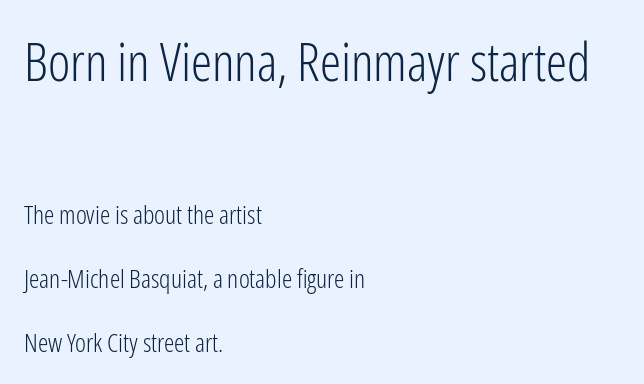
The image shows 53 px light, condensed sans-serif type, upright; set left-aligned, loose line spacing (2.45x), normal letter spacing, not underlined; the first (top) block is 2.04x larger; low stroke contrast and a medium x-height.
